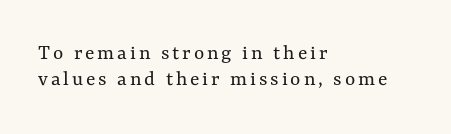
Q: Is the text bold? A: No.
Q: Is the text italic (slanted)? A: No, it is upright.
Q: Is the text underlined? A: No.
Q: How is the paragraph aligned? A: Left-aligned.
